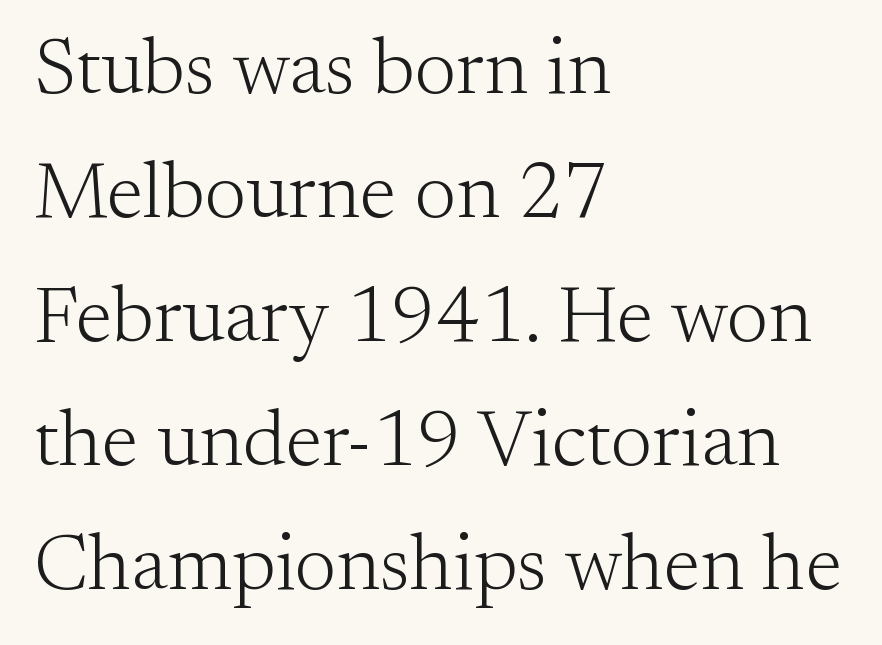
The image shows 79 px light serif type, upright; set left-aligned, normal line spacing (1.57x), normal letter spacing, not underlined; medium stroke contrast and a small x-height.
